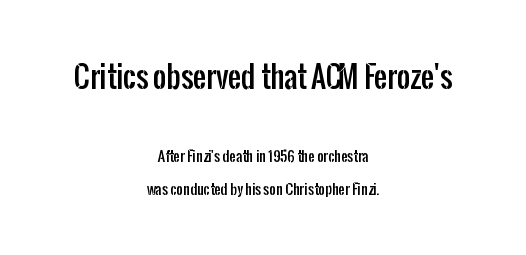
{"serif": "no", "italic": "no", "width": "condensed", "stroke_contrast": "low", "x_height": "medium", "monospaced": "no", "underline": "no", "align": "center", "line_spacing": "loose", "line_spacing_ratio": 2.35, "letter_spacing": "normal", "letter_spacing_em": 0.0, "larger_block": "first", "size_ratio": 2.07, "glyph_px": 29}
